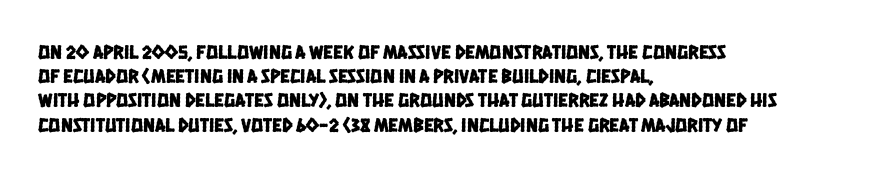
{"underline": "no", "align": "left", "line_spacing_ratio": 1.21, "letter_spacing": "normal", "letter_spacing_em": 0.0, "glyph_px": 20}
